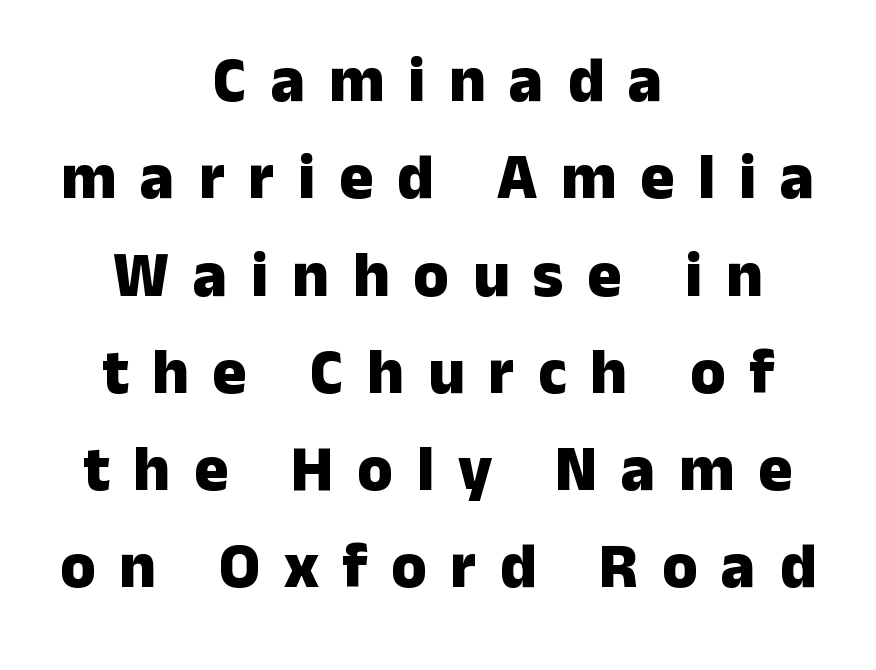
Character widths vary here, with narrow letters taking less room than wide ones. This rendering features lettering with no underline. Normally led — the rows are evenly, conventionally spaced. The text was rendered using a sans face with plain stroke endings.
